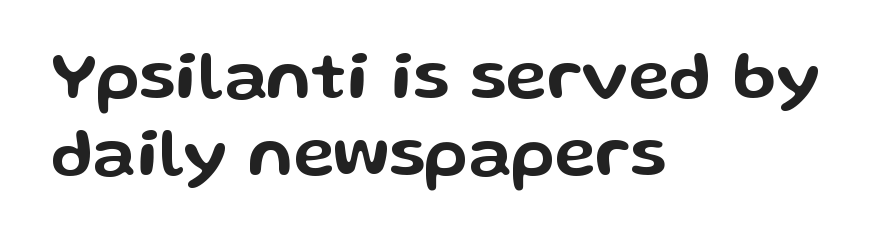
The image shows 69 px wide sans-serif type, upright; set left-aligned, tight line spacing (1.11x), normal letter spacing, not underlined; low stroke contrast and a medium x-height.
